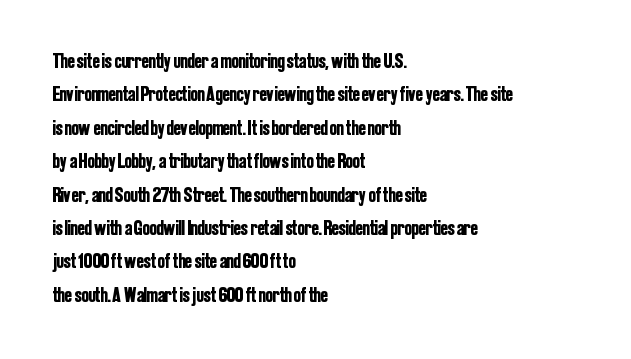
{"italic": "no", "underline": "no", "align": "left", "line_spacing": "normal", "line_spacing_ratio": 1.59, "letter_spacing": "normal", "letter_spacing_em": 0.0, "glyph_px": 21}
